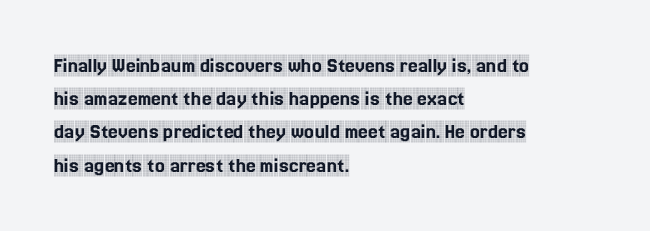
{"italic": "no", "underline": "no", "align": "left", "line_spacing": "normal", "line_spacing_ratio": 1.51, "letter_spacing": "normal", "letter_spacing_em": 0.0, "glyph_px": 22}
